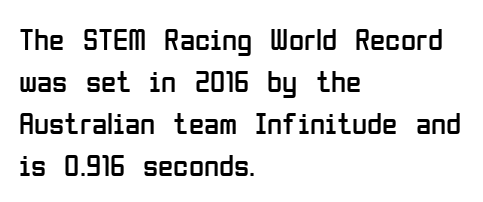
{"serif": "no", "italic": "no", "bold": "no", "weight": "regular", "width": "condensed", "stroke_contrast": "low", "x_height": "medium", "monospaced": "no", "underline": "no", "align": "left", "line_spacing": "normal", "line_spacing_ratio": 1.35, "letter_spacing": "normal", "letter_spacing_em": 0.0, "glyph_px": 31}
